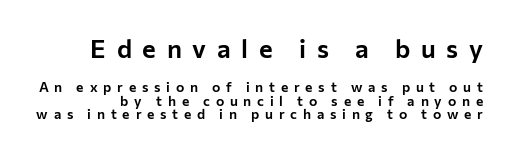
Q: Is the text italic (slanted)? A: No, it is upright.
Q: Is the text underlined? A: No.
Q: Is the spacing between letters normal or unusually wide? A: Unusually wide.
Q: Is the spacing between lines tight, normal or loose? A: Tight.
Q: Which block of text is set in a larger size, the first (top) or the second (bottom)? A: The first (top) one.
